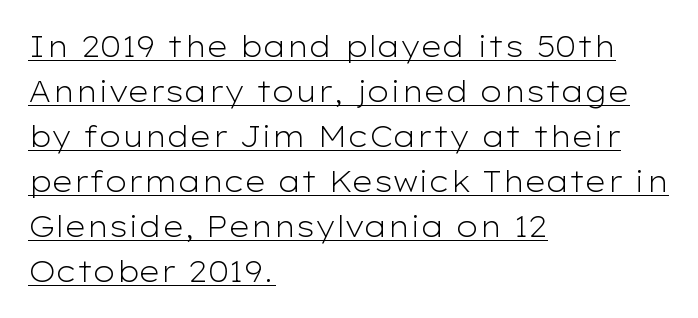
{"serif": "no", "italic": "no", "bold": "no", "weight": "light", "width": "wide", "stroke_contrast": "low", "x_height": "medium", "monospaced": "no", "underline": "yes", "align": "left", "line_spacing": "normal", "line_spacing_ratio": 1.55, "letter_spacing": "normal", "letter_spacing_em": 0.0, "glyph_px": 29}
